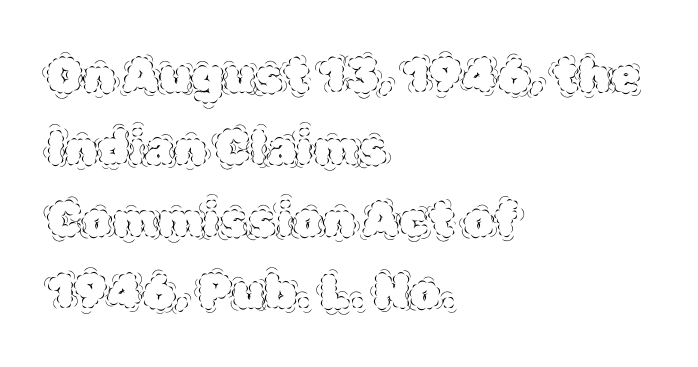
The rendering uses natural spacing where letterforms have individual widths. This rendering uses left alignment, leaving the right contour irregular. You could call the tracking neutral — neither tight nor loose. The cut favours lightness, reaching ordinary text weight at its darkest.
